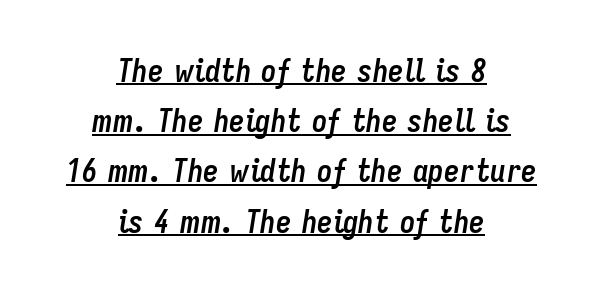
{"italic": "yes", "lean": "right", "slant_degrees": 9, "bold": "yes", "weight": "semibold", "width": "condensed", "stroke_contrast": "low", "x_height": "medium", "monospaced": "no", "underline": "yes", "align": "center", "line_spacing": "normal", "line_spacing_ratio": 1.62, "letter_spacing": "normal", "letter_spacing_em": 0.0, "glyph_px": 31}
